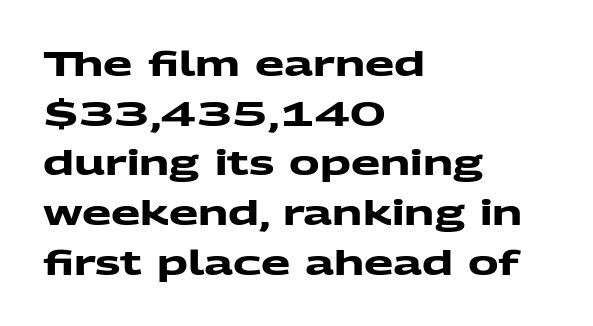
Leftover space on each line is placed entirely after the last word. You can tell from the bare stems that sans-serif type was used. The passage shown is typed in a proportional face where columns would drift. These lines keep a tight, regular rhythm from letter to letter.
